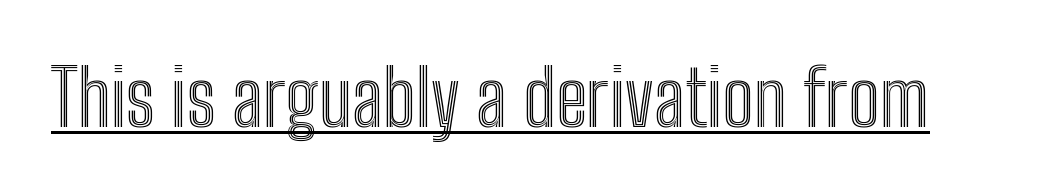
Note the varied advance widths — an 'i' is clearly narrower than an 'm'. Rendered with straight, roman letterforms. This is underlined copy, the kind a proofreader might mark for attention. This sample uses plain, unmodified letter spacing.
